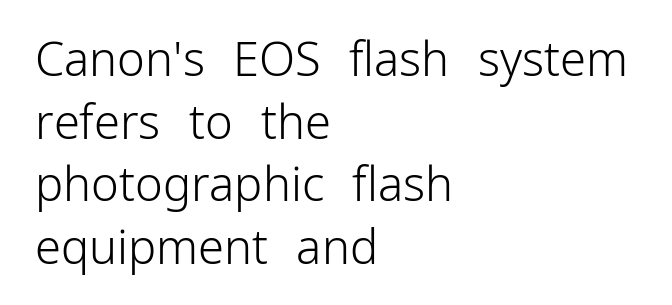
The image shows 47 px light sans-serif type, upright; set left-aligned, normal line spacing (1.33x), normal letter spacing, not underlined; low stroke contrast and a medium x-height.
